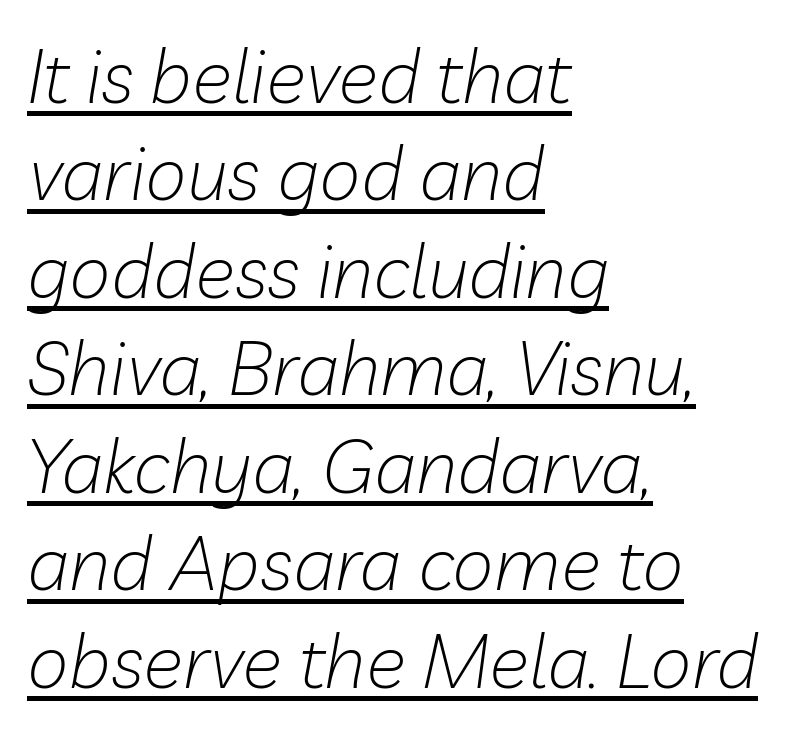
Q: Is the text bold? A: No.
Q: Is the text italic (slanted)? A: Yes, it leans right by about 10 degrees.
Q: Is the text underlined? A: Yes.
Q: How is the paragraph aligned? A: Left-aligned.
Q: Is the spacing between letters normal or unusually wide? A: Normal.
Q: Is the spacing between lines tight, normal or loose? A: Normal.
Q: Width (condensed, normal, or wide)? A: Normal.
Q: Stroke contrast? A: Low.
Q: x-height? A: Medium.
Q: Monospaced? A: No.
